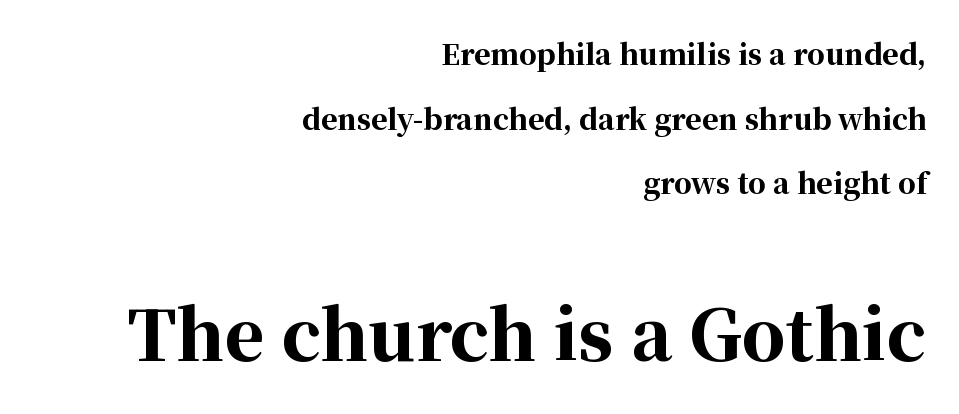
The image shows 69 px bold serif type, upright; set right-aligned, loose line spacing (2.31x), normal letter spacing, not underlined; the second (bottom) block is 2.46x larger; high stroke contrast and a medium x-height.
